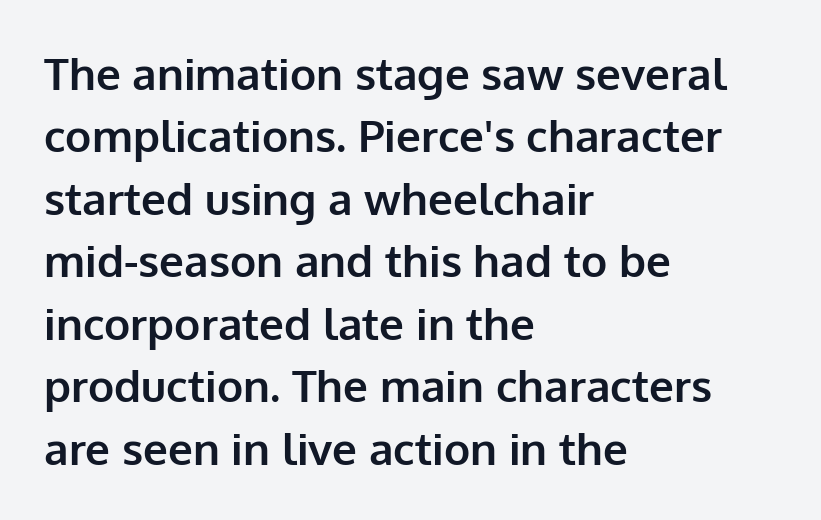
A typesetter would call this zero additional tracking. This sample has the flowing, uneven cadence of proportional lettering. The space directly below the letters is spotless. Is the type bold? Yes — the strokes are clearly thick and heavy.
